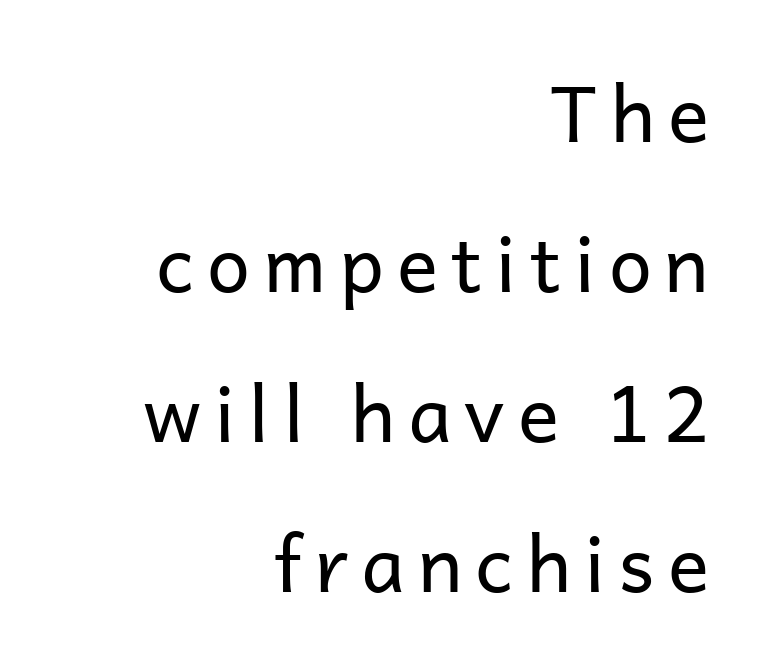
Q: Is the text bold? A: No.
Q: Is the text italic (slanted)? A: No, it is upright.
Q: Is the typeface a serif or a sans-serif typeface? A: Sans-serif.
Q: Is the text underlined? A: No.
Q: How is the paragraph aligned? A: Right-aligned.
Q: Is the spacing between lines tight, normal or loose? A: Loose.
Q: Width (condensed, normal, or wide)? A: Normal.
Q: Stroke contrast? A: Low.
Q: x-height? A: Medium.
Q: Monospaced? A: No.
